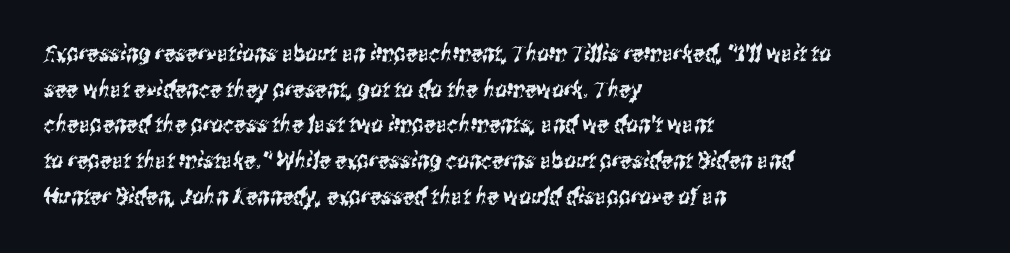
One-word summary of the alignment: left. The face used here is rendered with its standard letterfit. Does the leading feel generous? No, just average. Just letters on the line, the space beneath them empty.
